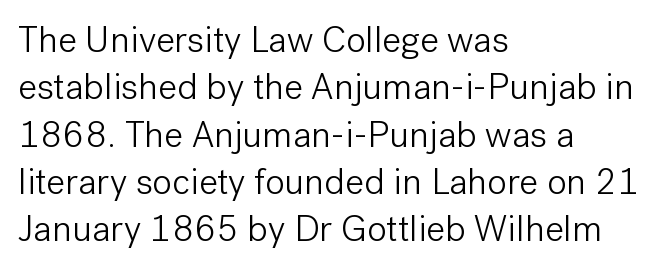
Q: Is the text bold? A: No.
Q: Is the text italic (slanted)? A: No, it is upright.
Q: Is the typeface a serif or a sans-serif typeface? A: Sans-serif.
Q: Is the text underlined? A: No.
Q: How is the paragraph aligned? A: Left-aligned.
Q: Is the spacing between letters normal or unusually wide? A: Normal.
Q: Is the spacing between lines tight, normal or loose? A: Normal.
Q: Width (condensed, normal, or wide)? A: Normal.
Q: Stroke contrast? A: Low.
Q: x-height? A: Medium.
Q: Monospaced? A: No.
